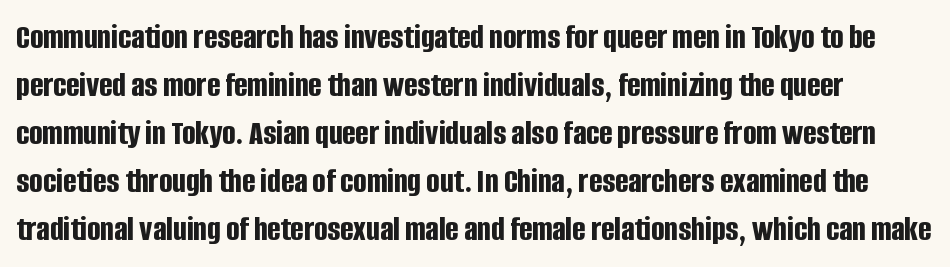
{"serif": "no", "italic": "no", "bold": "yes", "weight": "bold", "width": "condensed", "stroke_contrast": "low", "x_height": "large", "monospaced": "no", "underline": "no", "line_spacing": "normal", "line_spacing_ratio": 1.37, "letter_spacing": "normal", "letter_spacing_em": 0.0, "glyph_px": 35}
